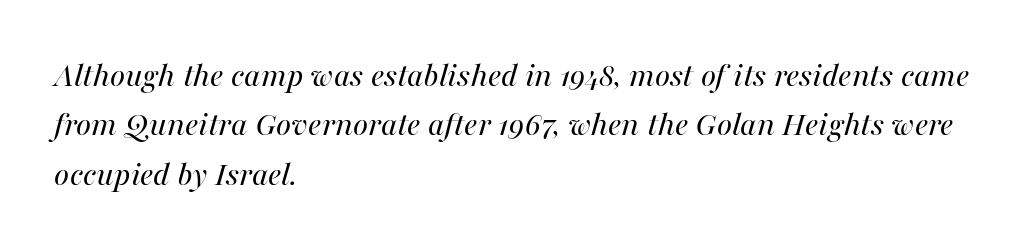
Summary of weight: not heavy and not bold. Decoration check: the copy has no underline. Spacing verdict: proportional, widths tailored to each character. How would I describe the line gaps? Plain and ordinary.
